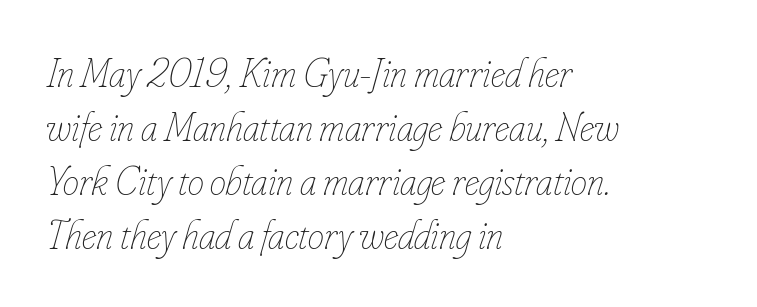
{"italic": "yes", "lean": "right", "slant_degrees": 16, "bold": "no", "weight": "thin", "width": "condensed", "stroke_contrast": "low", "x_height": "small", "monospaced": "no", "underline": "no", "align": "left", "line_spacing": "normal", "line_spacing_ratio": 1.32, "letter_spacing": "normal", "letter_spacing_em": 0.0, "glyph_px": 41}
